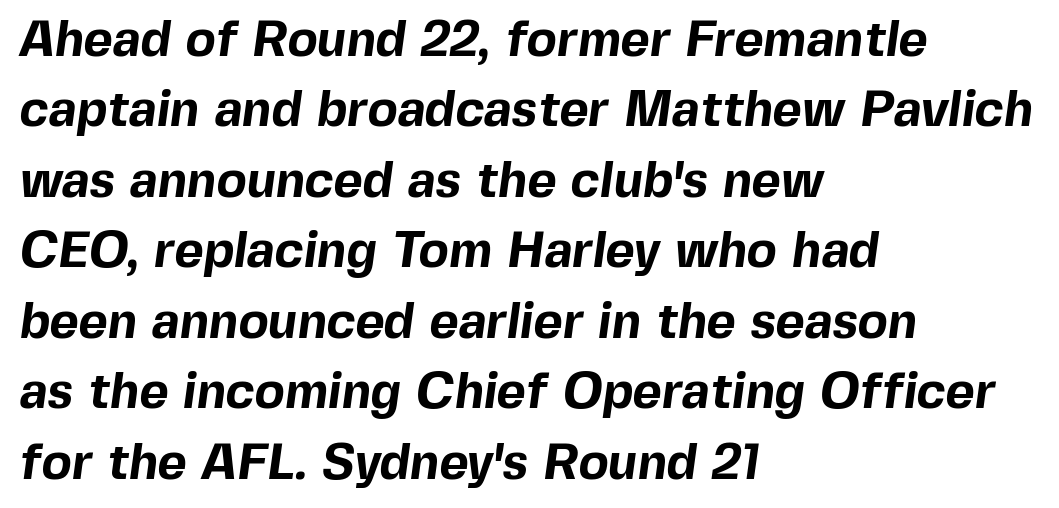
Q: Is the text bold? A: Yes.
Q: Is the typeface a serif or a sans-serif typeface? A: Sans-serif.
Q: Is the text underlined? A: No.
Q: How is the paragraph aligned? A: Left-aligned.
Q: Is the spacing between letters normal or unusually wide? A: Normal.
Q: Is the spacing between lines tight, normal or loose? A: Normal.
Q: Width (condensed, normal, or wide)? A: Normal.
Q: x-height? A: Medium.
Q: Monospaced? A: No.
